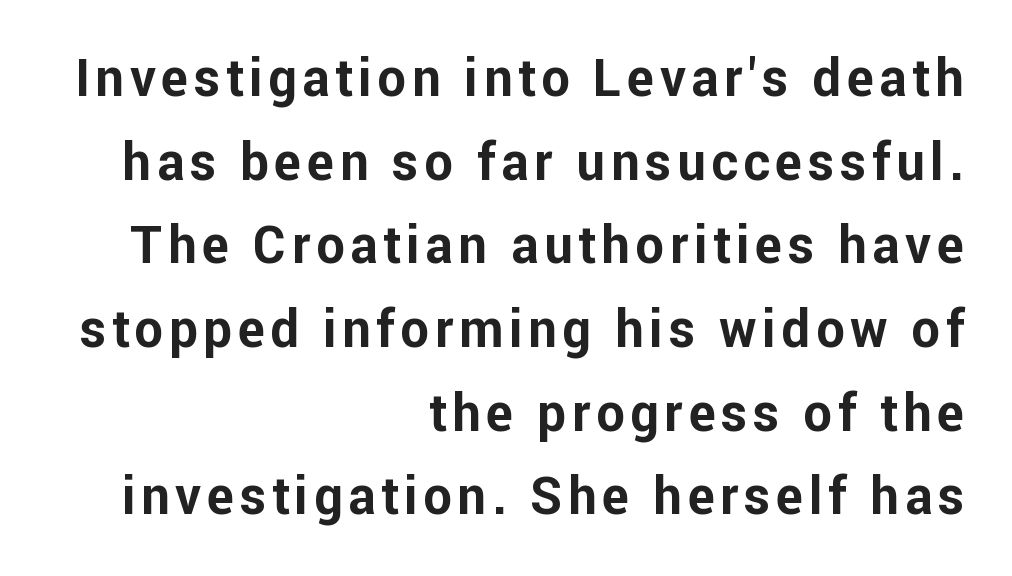
{"serif": "no", "italic": "no", "bold": "yes", "weight": "bold", "width": "normal", "stroke_contrast": "low", "x_height": "medium", "monospaced": "no", "underline": "no", "align": "right", "line_spacing": "normal", "line_spacing_ratio": 1.64, "glyph_px": 51}
